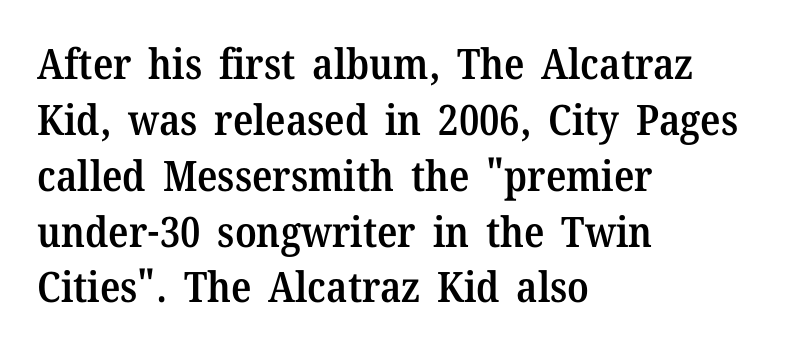
{"serif": "yes", "italic": "no", "bold": "semi", "weight": "semibold", "width": "normal", "stroke_contrast": "medium", "x_height": "medium", "monospaced": "no", "underline": "no", "align": "left", "line_spacing": "normal", "line_spacing_ratio": 1.33, "letter_spacing": "normal", "letter_spacing_em": 0.0, "glyph_px": 42}
